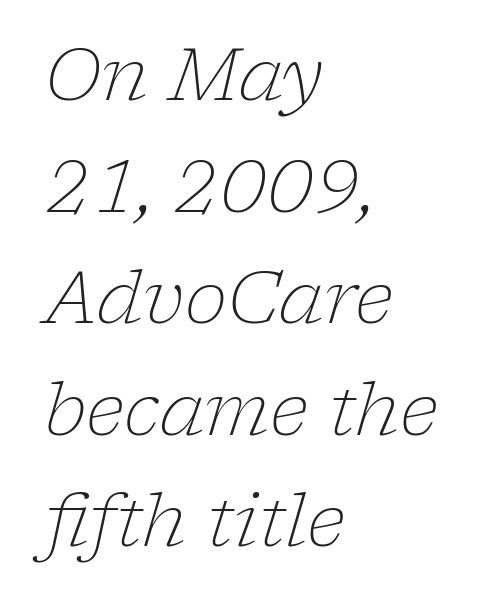
Q: Is the text bold? A: No.
Q: Is the text italic (slanted)? A: Yes, it leans right by about 17 degrees.
Q: Is the typeface a serif or a sans-serif typeface? A: Serif.
Q: Is the text underlined? A: No.
Q: How is the paragraph aligned? A: Left-aligned.
Q: Is the spacing between letters normal or unusually wide? A: Normal.
Q: Is the spacing between lines tight, normal or loose? A: Normal.
Q: Width (condensed, normal, or wide)? A: Normal.
Q: Stroke contrast? A: Low.
Q: x-height? A: Medium.
Q: Monospaced? A: No.
